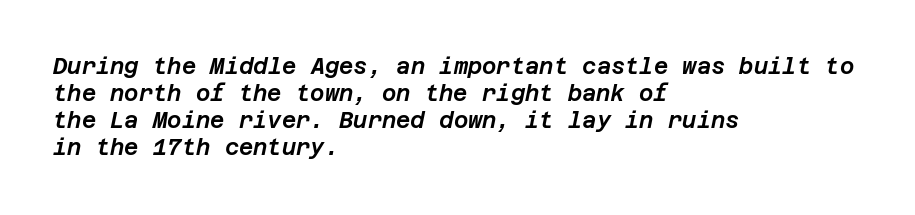
The image shows 22 px text type, italic (leaning right); set left-aligned, line spacing 1.23x, normal letter spacing, not underlined.
